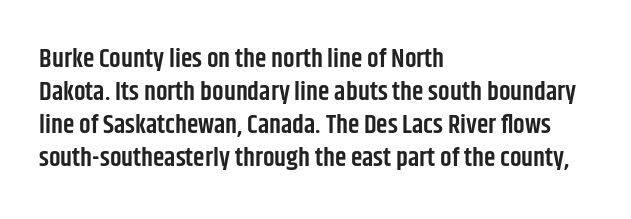
The image shows 26 px text type, upright; set left-aligned, normal line spacing (1.27x), normal letter spacing, not underlined.
